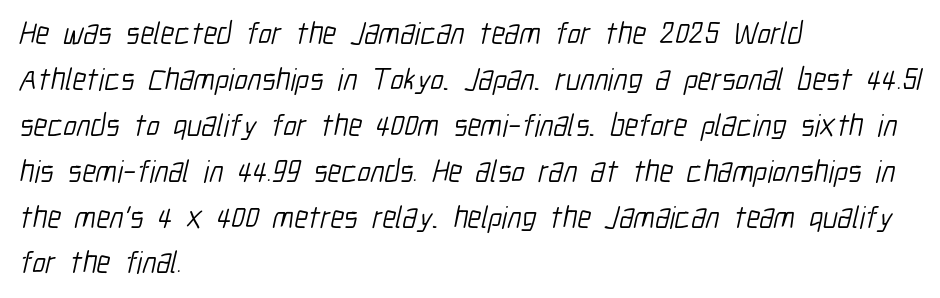
Q: Is the text bold? A: No.
Q: Is the typeface a serif or a sans-serif typeface? A: Sans-serif.
Q: Is the text underlined? A: No.
Q: How is the paragraph aligned? A: Left-aligned.
Q: Is the spacing between letters normal or unusually wide? A: Normal.
Q: Is the spacing between lines tight, normal or loose? A: Normal.
Q: Width (condensed, normal, or wide)? A: Condensed.
Q: Stroke contrast? A: Low.
Q: x-height? A: Medium.
Q: Monospaced? A: No.
